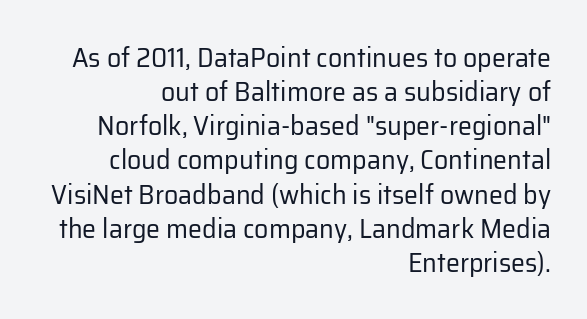
{"serif": "no", "italic": "no", "bold": "no", "weight": "regular", "width": "normal", "stroke_contrast": "low", "x_height": "medium", "monospaced": "no", "underline": "no", "align": "right", "line_spacing_ratio": 1.22, "letter_spacing": "normal", "letter_spacing_em": 0.0, "glyph_px": 28}
